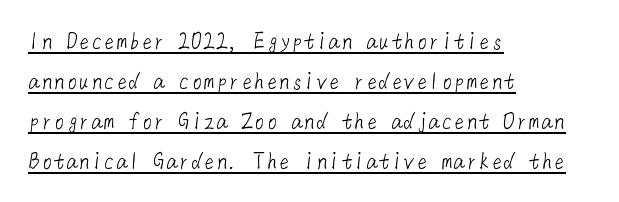
Q: Is the text bold? A: No.
Q: Is the text underlined? A: Yes.
Q: How is the paragraph aligned? A: Left-aligned.
Q: Is the spacing between letters normal or unusually wide? A: Normal.
Q: Is the spacing between lines tight, normal or loose? A: Normal.
